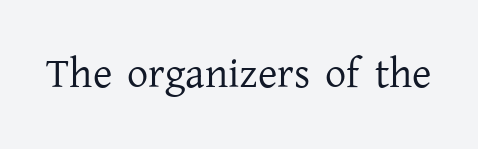
Q: Is the text bold? A: No.
Q: Is the text italic (slanted)? A: No, it is upright.
Q: Is the typeface a serif or a sans-serif typeface? A: Serif.
Q: Is the text underlined? A: No.
Q: Is the spacing between letters normal or unusually wide? A: Normal.
Q: Width (condensed, normal, or wide)? A: Normal.
Q: Stroke contrast? A: Low.
Q: x-height? A: Medium.
Q: Monospaced? A: No.
